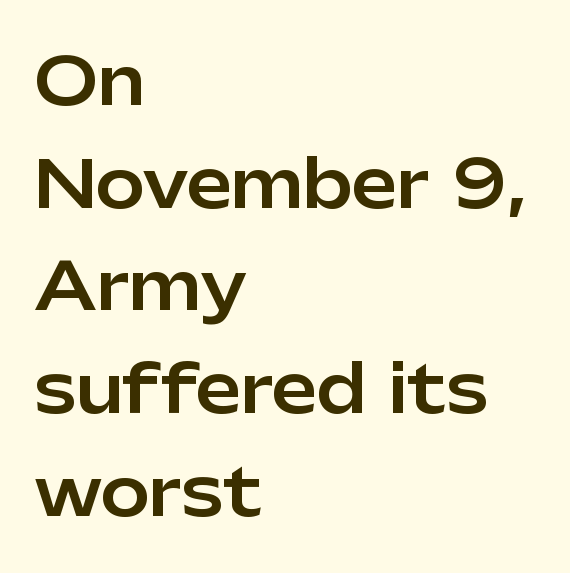
{"serif": "no", "italic": "no", "width": "normal", "stroke_contrast": "low", "x_height": "medium", "monospaced": "no", "underline": "no", "align": "left", "line_spacing": "normal", "line_spacing_ratio": 1.58, "letter_spacing": "normal", "letter_spacing_em": 0.0, "glyph_px": 65}
